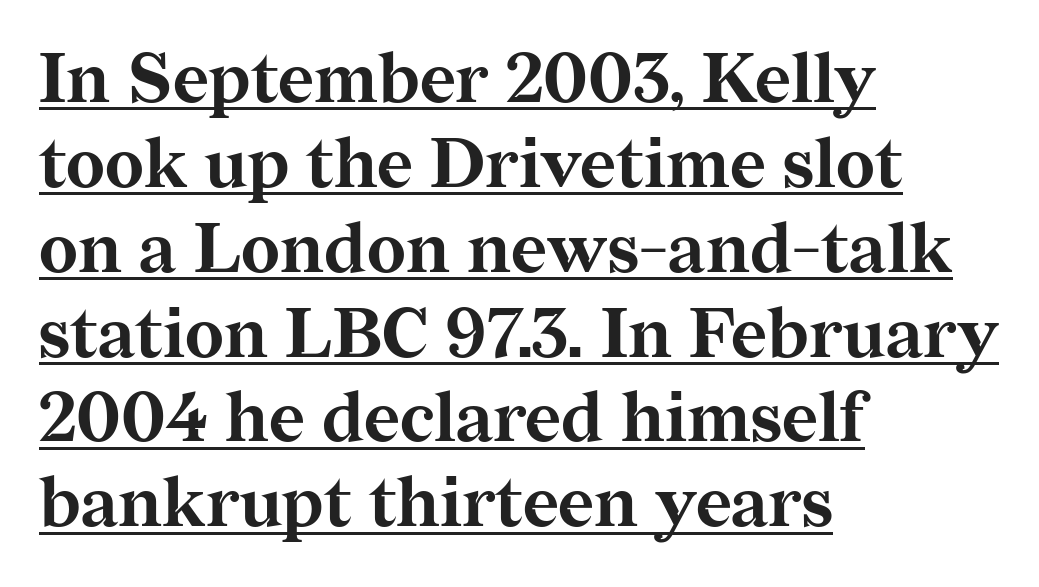
Emphasis is given by a line drawn under the lettering. All the whitespace from short lines collects on the right. The face used here is proportionally spaced, like ordinary book or web type. The letters stand upright; this is a roman face. Typographically, this falls in the serif category.
